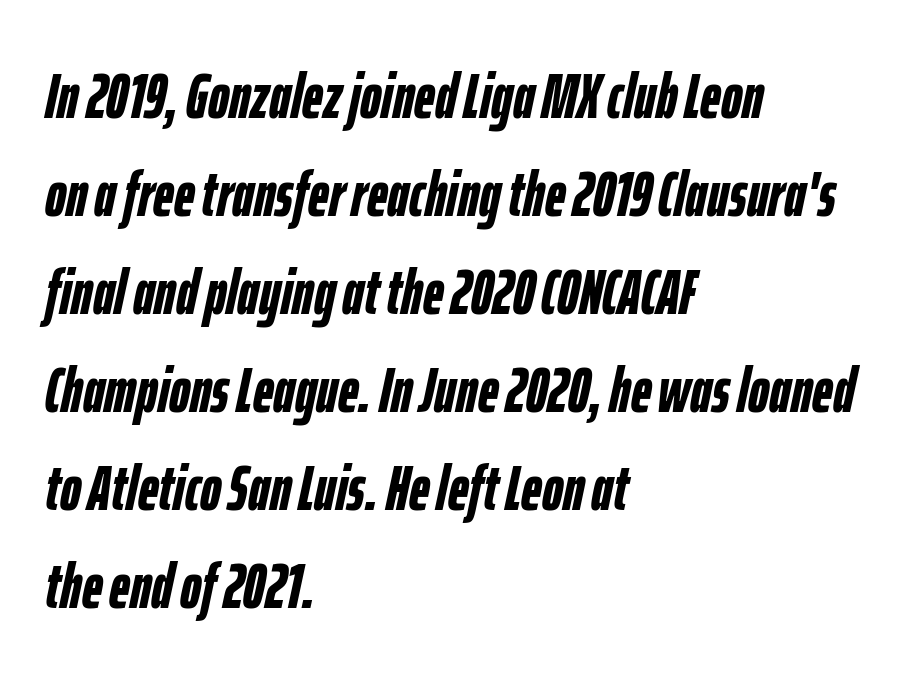
The image shows 64 px semibold, condensed type, italic (leaning right); set left-aligned, normal line spacing (1.53x), normal letter spacing, not underlined; low stroke contrast and a medium x-height.
